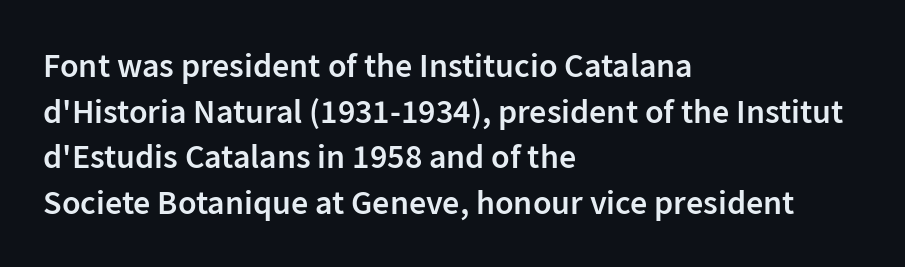
Posture: upright roman. Heft: intermediate — a semibold. Quick note: interline space is typical. This sample uses a sans-serif face. Do the characters align in a grid? No, the font is proportional. Which margin do the lines hug? The left one — the right edge is uneven.
